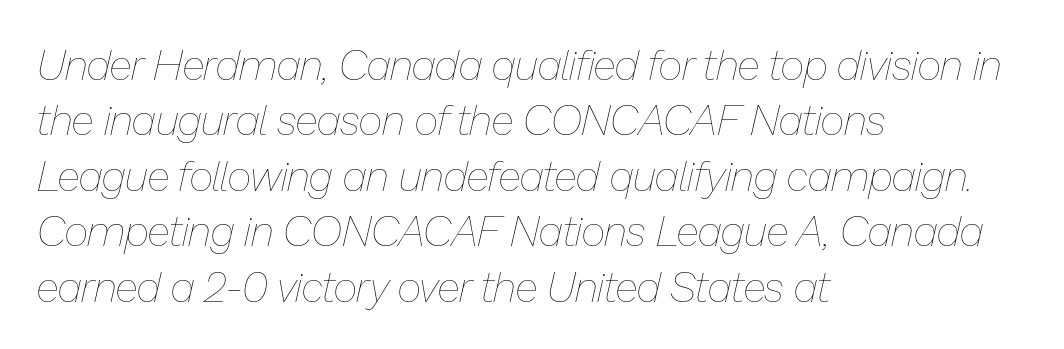
{"italic": "yes", "lean": "right", "slant_degrees": 13, "bold": "no", "weight": "thin", "width": "normal", "stroke_contrast": "low", "x_height": "medium", "monospaced": "no", "underline": "no", "align": "left", "line_spacing": "normal", "line_spacing_ratio": 1.32, "letter_spacing": "normal", "letter_spacing_em": 0.0, "glyph_px": 42}
